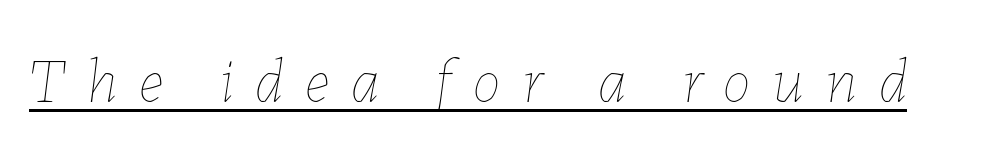
Q: Is the text bold? A: No.
Q: Is the text italic (slanted)? A: Yes, it leans right by about 7 degrees.
Q: Is the text underlined? A: Yes.
Q: Is the spacing between letters normal or unusually wide? A: Unusually wide.
Q: Width (condensed, normal, or wide)? A: Normal.
Q: Stroke contrast? A: Low.
Q: x-height? A: Medium.
Q: Monospaced? A: No.
